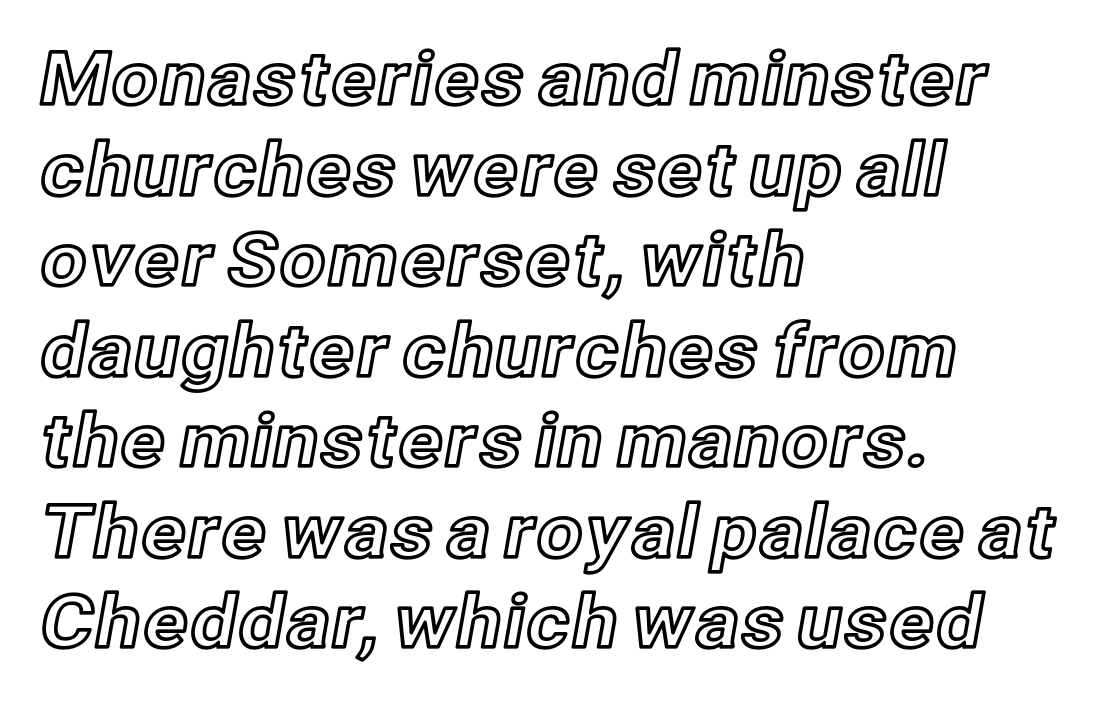
Proportional: the letters do not fall into vertical columns. The lines are quadded left. Students, note that the glyphs here touch the page at normal intervals. The zone under the glyphs is completely vacant.
